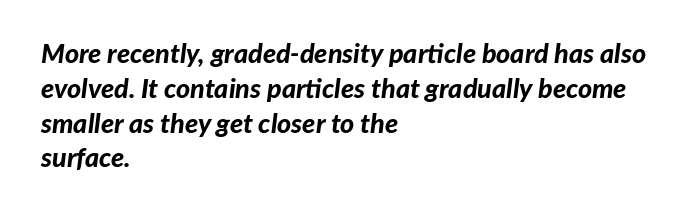
Q: Is the text bold? A: Yes.
Q: Is the text italic (slanted)? A: Yes, it leans right by about 7 degrees.
Q: Is the text underlined? A: No.
Q: How is the paragraph aligned? A: Left-aligned.
Q: Is the spacing between letters normal or unusually wide? A: Normal.
Q: Is the spacing between lines tight, normal or loose? A: Normal.
